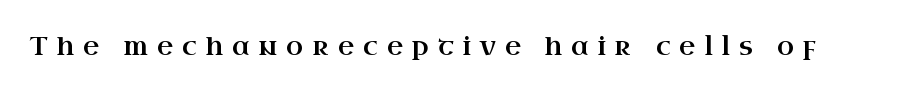
Q: Is the text italic (slanted)? A: No, it is upright.
Q: Is the text underlined? A: No.
Q: Is the spacing between letters normal or unusually wide? A: Unusually wide.
